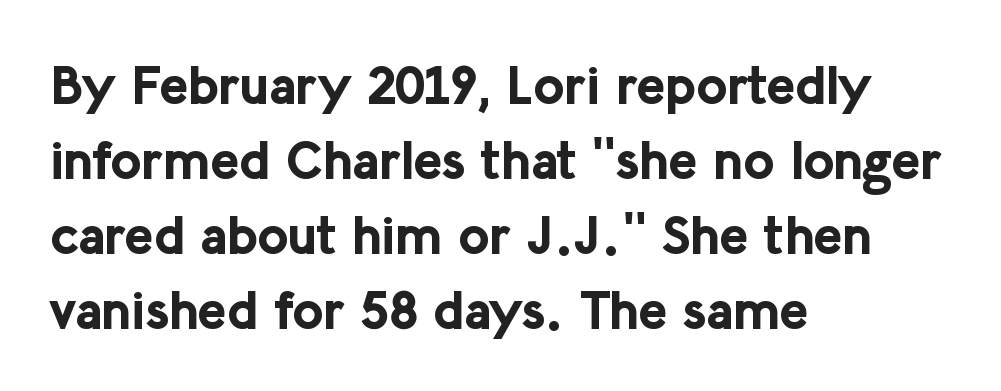
The image shows 54 px bold sans-serif type, upright; set left-aligned, normal line spacing (1.39x), normal letter spacing, not underlined; low stroke contrast and a medium x-height.
